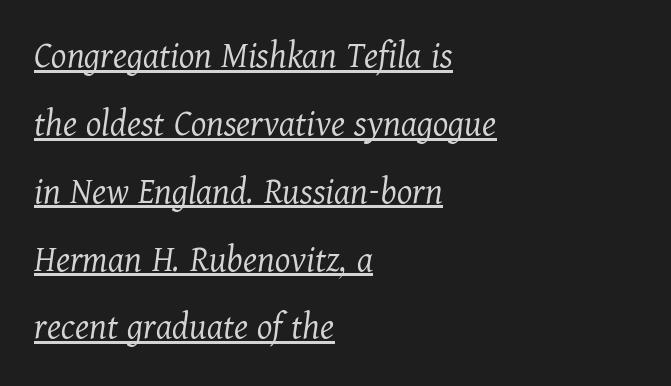
Q: Is the text bold? A: No.
Q: Is the text italic (slanted)? A: Yes, it leans right by about 11 degrees.
Q: Is the typeface a serif or a sans-serif typeface? A: Serif.
Q: Is the text underlined? A: Yes.
Q: How is the paragraph aligned? A: Left-aligned.
Q: Is the spacing between letters normal or unusually wide? A: Normal.
Q: Width (condensed, normal, or wide)? A: Normal.
Q: Stroke contrast? A: Medium.
Q: x-height? A: Medium.
Q: Monospaced? A: No.
